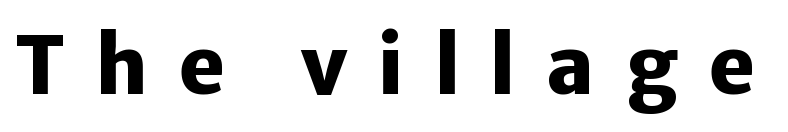
Q: Is the text bold? A: Yes.
Q: Is the text italic (slanted)? A: No, it is upright.
Q: Is the typeface a serif or a sans-serif typeface? A: Sans-serif.
Q: Is the text underlined? A: No.
Q: Is the spacing between letters normal or unusually wide? A: Unusually wide.
Q: Width (condensed, normal, or wide)? A: Normal.
Q: Stroke contrast? A: Low.
Q: x-height? A: Medium.
Q: Monospaced? A: No.
